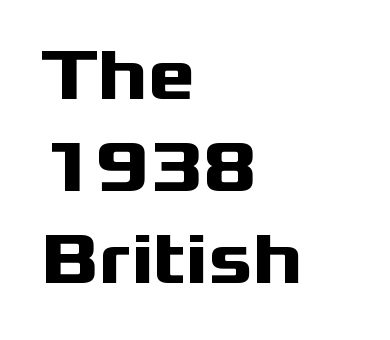
Is the type bold? Yes — the strokes are clearly thick and heavy. A sans-serif font was chosen for this passage. Summary of vertical rhythm: regular, with standard interline spacing. The typography opts for an upright posture over an oblique one. Decoration check: the copy has no underline.
